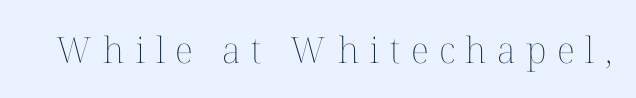
This sample uses expanded letter spacing, leaving extra air between glyphs. Notice how the stems are strictly vertical — no italics here. Plain, unruled lines of type. The rendering uses natural spacing where letterforms have individual widths. No extra ink here — the face is not bold.
